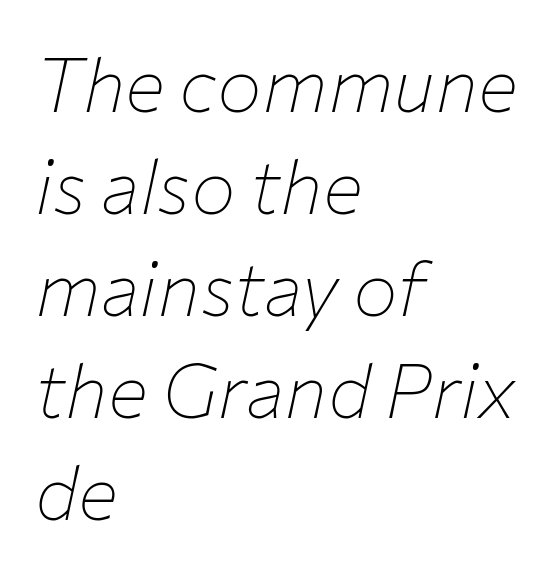
Q: Is the text bold? A: No.
Q: Is the text italic (slanted)? A: Yes, it leans right by about 12 degrees.
Q: Is the text underlined? A: No.
Q: How is the paragraph aligned? A: Left-aligned.
Q: Is the spacing between letters normal or unusually wide? A: Normal.
Q: Is the spacing between lines tight, normal or loose? A: Normal.
Q: Width (condensed, normal, or wide)? A: Normal.
Q: Stroke contrast? A: Low.
Q: x-height? A: Medium.
Q: Monospaced? A: No.
